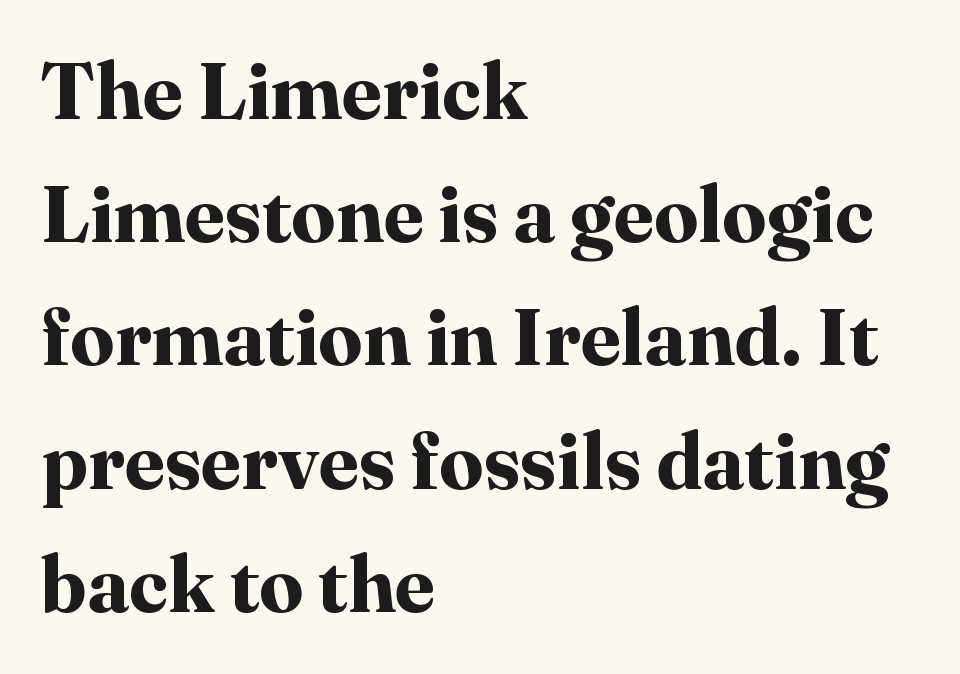
{"serif": "yes", "italic": "no", "bold": "yes", "weight": "bold", "width": "normal", "stroke_contrast": "high", "x_height": "medium", "monospaced": "no", "underline": "no", "align": "left", "line_spacing": "normal", "line_spacing_ratio": 1.56, "letter_spacing": "normal", "letter_spacing_em": 0.0, "glyph_px": 79}
